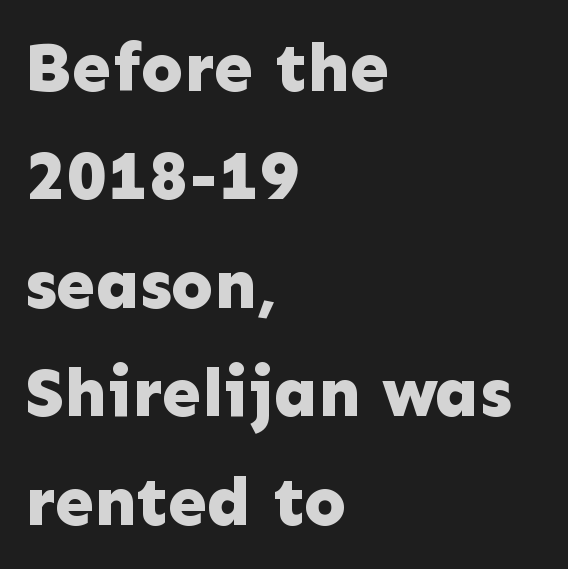
Q: Is the text bold? A: Yes.
Q: Is the text italic (slanted)? A: No, it is upright.
Q: Is the typeface a serif or a sans-serif typeface? A: Sans-serif.
Q: Is the text underlined? A: No.
Q: How is the paragraph aligned? A: Left-aligned.
Q: Is the spacing between letters normal or unusually wide? A: Normal.
Q: Is the spacing between lines tight, normal or loose? A: Normal.
Q: Width (condensed, normal, or wide)? A: Normal.
Q: Stroke contrast? A: Low.
Q: x-height? A: Medium.
Q: Monospaced? A: No.
